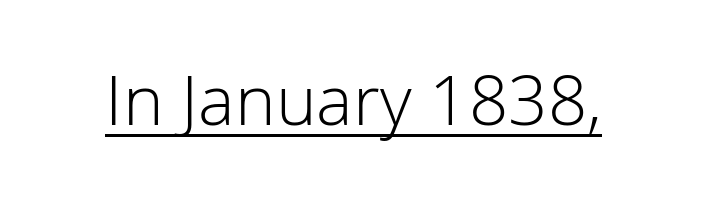
{"serif": "no", "italic": "no", "bold": "no", "weight": "light", "width": "normal", "stroke_contrast": "low", "x_height": "medium", "monospaced": "no", "underline": "yes", "letter_spacing": "normal", "letter_spacing_em": 0.0, "glyph_px": 69}
